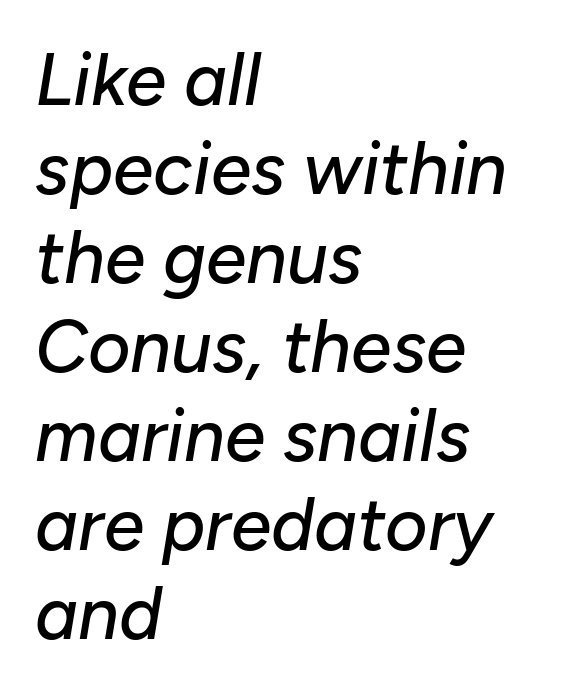
{"italic": "yes", "lean": "right", "slant_degrees": 10, "width": "normal", "stroke_contrast": "low", "x_height": "medium", "monospaced": "no", "underline": "no", "align": "left", "line_spacing_ratio": 1.22, "letter_spacing": "normal", "letter_spacing_em": 0.0, "glyph_px": 73}
